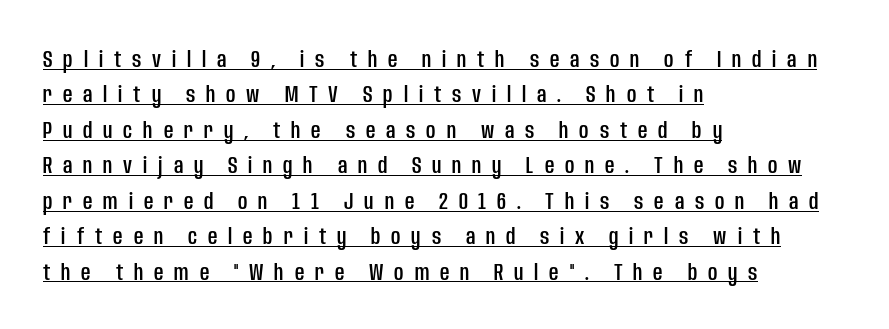
The image shows 23 px text type, upright; set left-aligned, normal line spacing (1.54x), unusually wide letter spacing (+0.47 em), underlined.
